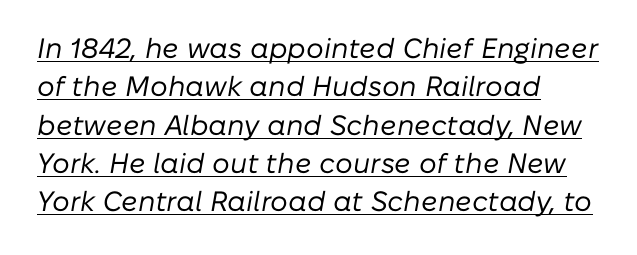
The image shows 28 px regular-weight type, italic (leaning right); set left-aligned, normal line spacing (1.37x), normal letter spacing, underlined; low stroke contrast and a medium x-height.
